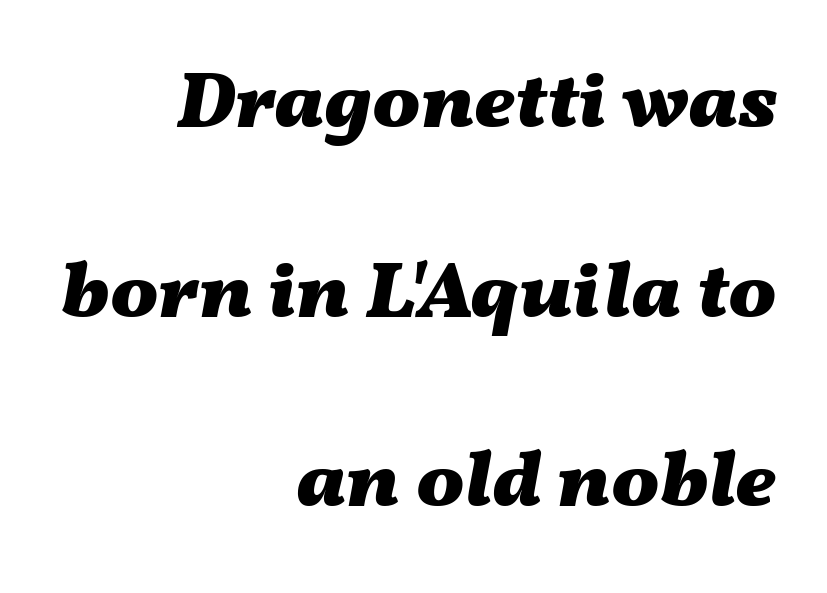
The image shows 80 px heavy, wide type, italic (leaning right); set right-aligned, loose line spacing (2.37x), normal letter spacing, not underlined; medium stroke contrast and a medium x-height.
